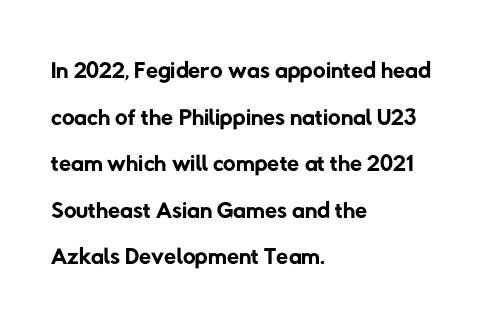
{"serif": "no", "bold": "no", "weight": "regular", "width": "normal", "stroke_contrast": "low", "x_height": "medium", "monospaced": "no", "underline": "no", "align": "left", "line_spacing": "normal", "line_spacing_ratio": 1.33, "letter_spacing": "normal", "letter_spacing_em": 0.0, "glyph_px": 35}
